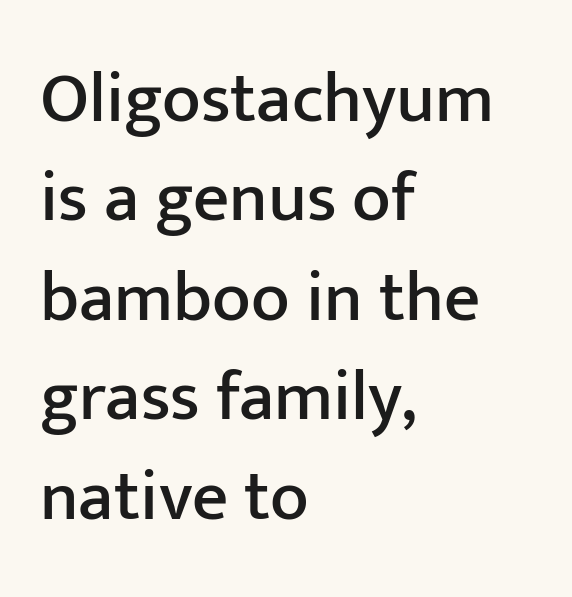
How are the letters spaced? Ordinarily, with no added tracking. These lines stack with their left ends in a neat column. Rendered with straight, roman letterforms. Underline: absent.
